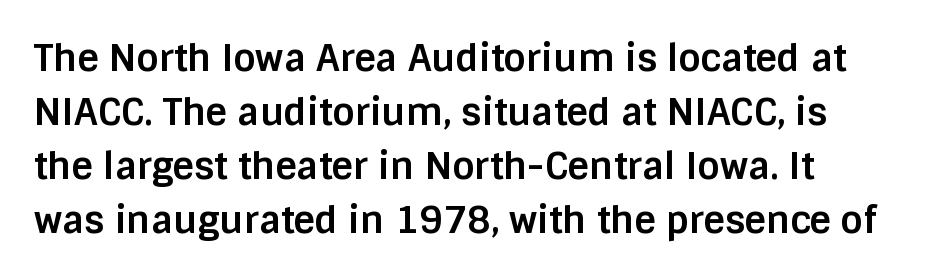
{"serif": "no", "italic": "no", "bold": "yes", "weight": "bold", "width": "normal", "stroke_contrast": "low", "x_height": "large", "monospaced": "no", "underline": "no", "line_spacing": "normal", "line_spacing_ratio": 1.46, "letter_spacing": "normal", "letter_spacing_em": 0.0, "glyph_px": 37}
